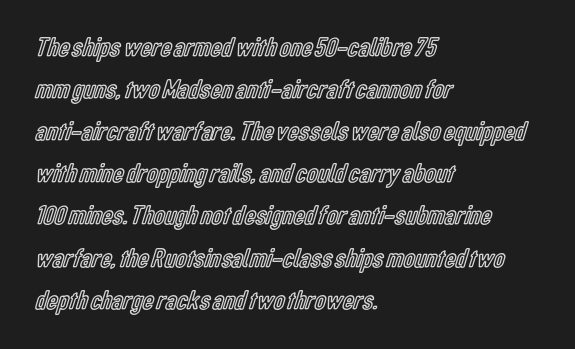
{"underline": "no", "align": "left", "line_spacing": "normal", "line_spacing_ratio": 1.56, "letter_spacing": "normal", "letter_spacing_em": 0.0, "glyph_px": 27}
